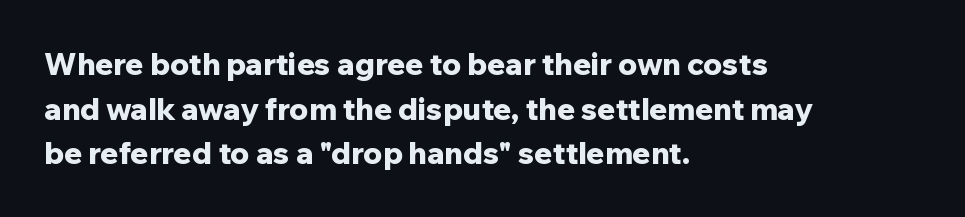
Q: Is the text bold? A: Yes.
Q: Is the text italic (slanted)? A: No, it is upright.
Q: Is the typeface a serif or a sans-serif typeface? A: Sans-serif.
Q: Is the text underlined? A: No.
Q: How is the paragraph aligned? A: Left-aligned.
Q: Is the spacing between letters normal or unusually wide? A: Normal.
Q: Is the spacing between lines tight, normal or loose? A: Normal.
Q: Width (condensed, normal, or wide)? A: Normal.
Q: Stroke contrast? A: Low.
Q: x-height? A: Medium.
Q: Monospaced? A: No.
